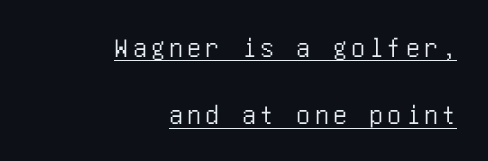
Q: Is the text italic (slanted)? A: No, it is upright.
Q: Is the typeface a serif or a sans-serif typeface? A: Sans-serif.
Q: Is the text underlined? A: Yes.
Q: How is the paragraph aligned? A: Right-aligned.
Q: Is the spacing between lines tight, normal or loose? A: Loose.
Q: Width (condensed, normal, or wide)? A: Condensed.
Q: Stroke contrast? A: Low.
Q: x-height? A: Large.
